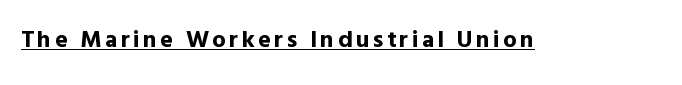
Q: Is the text bold? A: Yes.
Q: Is the text italic (slanted)? A: No, it is upright.
Q: Is the text underlined? A: Yes.
